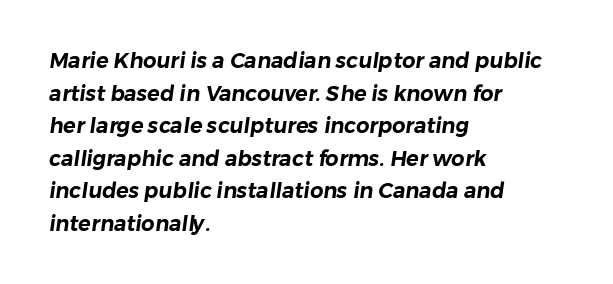
{"underline": "no", "align": "left", "line_spacing": "normal", "line_spacing_ratio": 1.55, "letter_spacing": "normal", "letter_spacing_em": 0.0, "glyph_px": 21}
